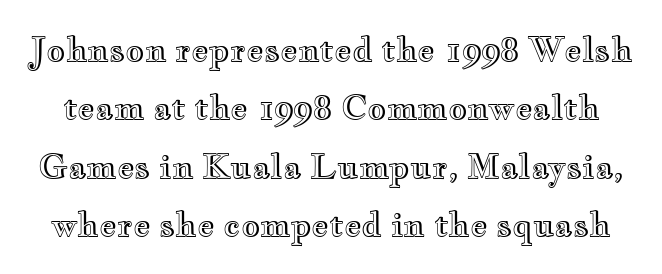
Q: Is the text italic (slanted)? A: No, it is upright.
Q: Is the text underlined? A: No.
Q: Is the spacing between letters normal or unusually wide? A: Normal.
Q: Width (condensed, normal, or wide)? A: Wide.
Q: x-height? A: Small.
Q: Monospaced? A: No.
